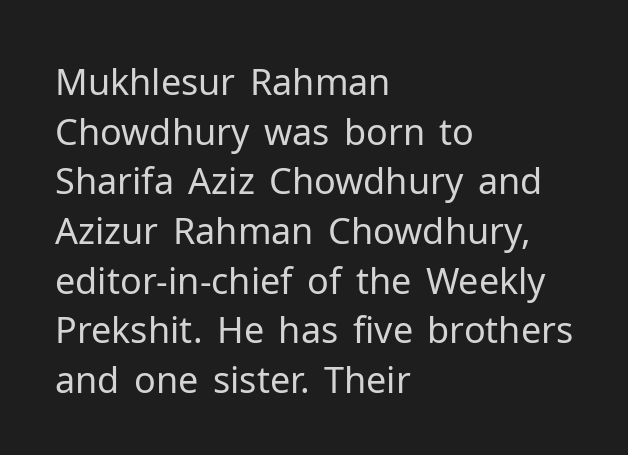
Looks like regular typesetting: each glyph gets only the width it needs. Spacing between characters is what you'd get straight out of the box. Notice how the passage keeps a crisp vertical edge on the left only. Stroke mass is kept to a normal reading level or below. If you measured baseline to baseline, you'd find a middling distance.
